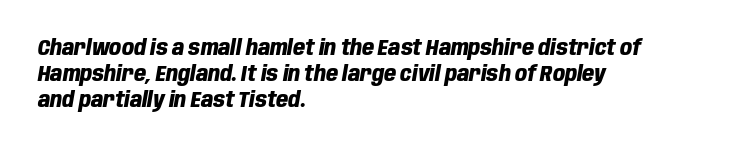
{"italic": "yes", "lean": "right", "slant_degrees": 10, "bold": "yes", "underline": "no", "align": "left", "line_spacing": "normal", "line_spacing_ratio": 1.25, "letter_spacing": "normal", "letter_spacing_em": 0.0, "glyph_px": 21}
